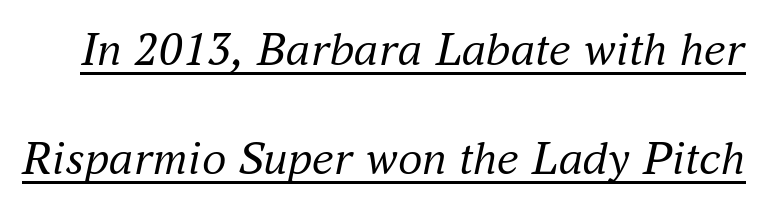
{"serif": "yes", "italic": "yes", "lean": "right", "slant_degrees": 16, "bold": "no", "weight": "regular", "width": "normal", "stroke_contrast": "medium", "x_height": "small", "monospaced": "no", "underline": "yes", "line_spacing": "loose", "line_spacing_ratio": 2.22, "letter_spacing": "normal", "letter_spacing_em": 0.0, "glyph_px": 49}
